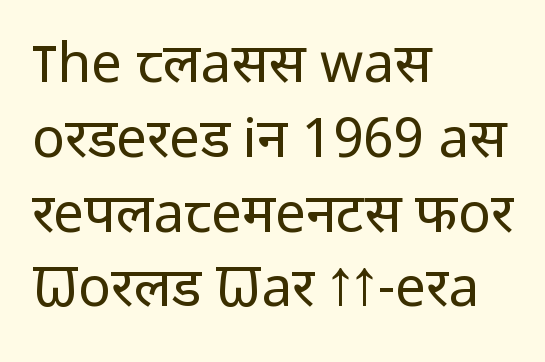
{"serif": "no", "italic": "no", "bold": "no", "weight": "regular", "width": "normal", "stroke_contrast": "low", "x_height": "medium", "monospaced": "no", "underline": "no", "align": "left", "line_spacing": "normal", "line_spacing_ratio": 1.36, "letter_spacing": "normal", "letter_spacing_em": 0.0, "glyph_px": 55}
